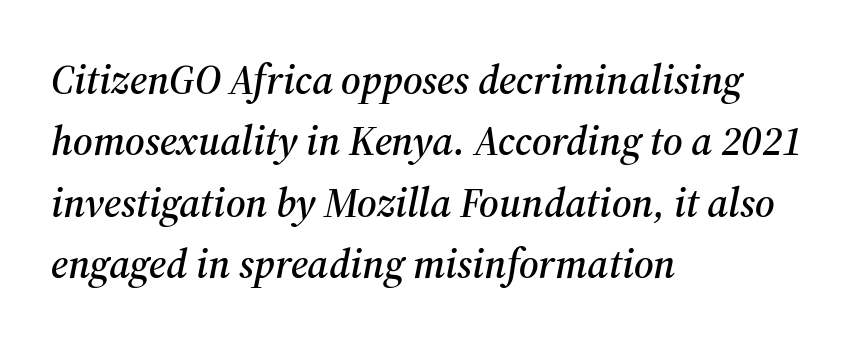
Honestly, the row spacing looks completely unremarkable. Here the glyphs are tracked normally, forming tight word shapes. A typesetter would mark this as italic. Does the type have serifs? Yes, each stem ends in a small foot.
